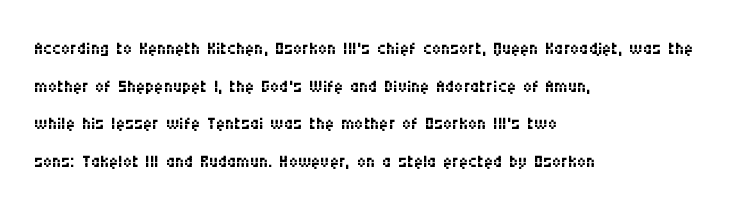
{"italic": "no", "bold": "no", "underline": "no", "align": "left", "line_spacing": "normal", "line_spacing_ratio": 1.51, "letter_spacing": "normal", "letter_spacing_em": 0.0, "glyph_px": 25}
